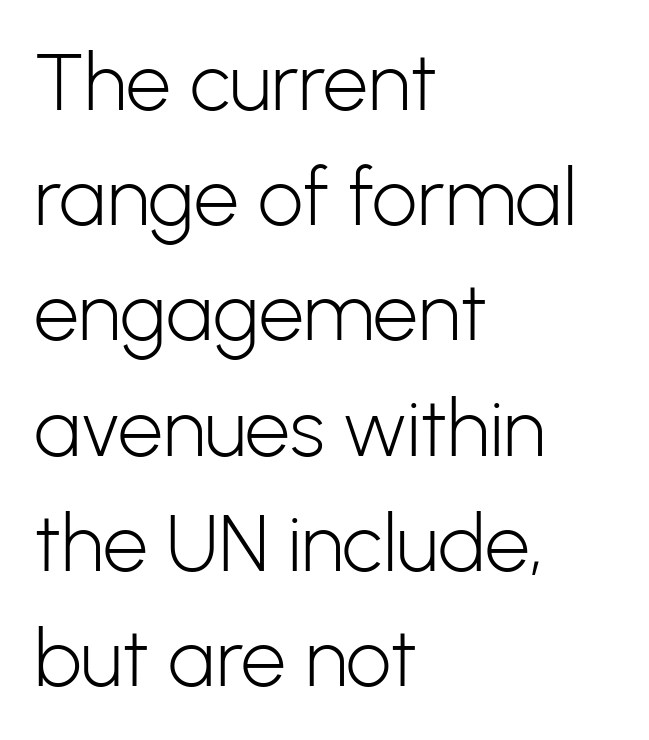
Is this a heavy cut? Hardly; it is regular or lighter. Ascenders rise straight up at ninety degrees. Has an underline been added? It has not. These lines stack with their left ends in a neat column.
